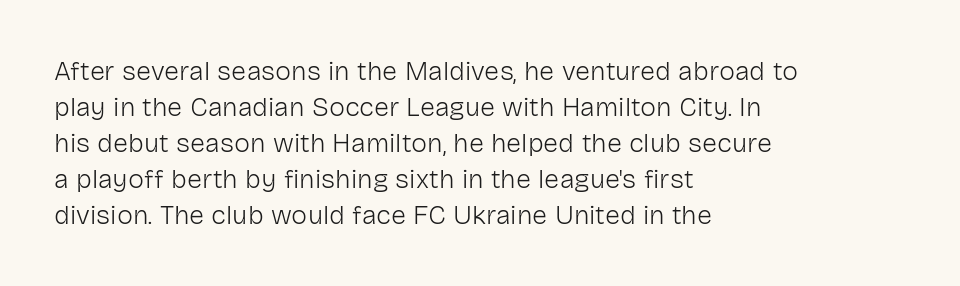
The image shows 27 px text type, upright; set left-aligned, normal line spacing (1.33x), normal letter spacing, not underlined.
